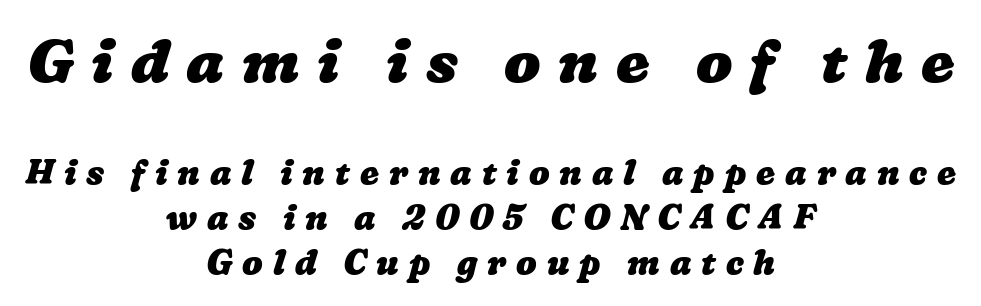
Honestly, the row spacing looks completely unremarkable. Underlining? Definitely not there. Proportional: the letters do not fall into vertical columns. Tracking here is generous; glyphs stand well apart from one another.
